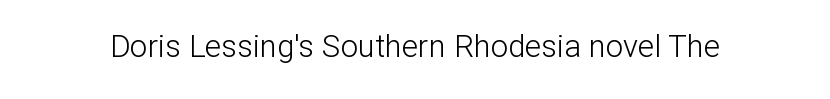
The image shows 31 px light sans-serif type, upright; set normal letter spacing, not underlined; low stroke contrast and a medium x-height.
